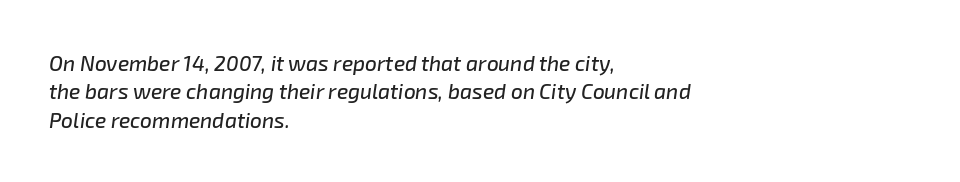
{"italic": "yes", "lean": "right", "slant_degrees": 8, "underline": "no", "align": "left", "line_spacing": "normal", "line_spacing_ratio": 1.35, "letter_spacing": "normal", "letter_spacing_em": 0.0, "glyph_px": 21}
